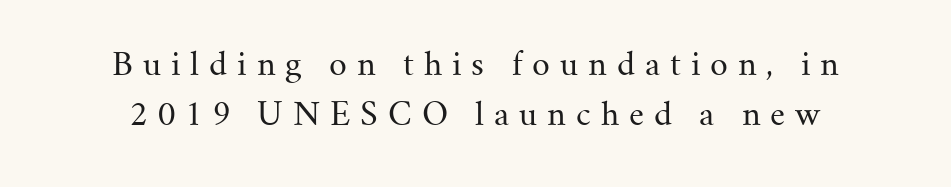
Q: Is the text bold? A: No.
Q: Is the text italic (slanted)? A: No, it is upright.
Q: Is the typeface a serif or a sans-serif typeface? A: Serif.
Q: Is the text underlined? A: No.
Q: Is the spacing between letters normal or unusually wide? A: Unusually wide.
Q: Is the spacing between lines tight, normal or loose? A: Normal.
Q: Width (condensed, normal, or wide)? A: Normal.
Q: Stroke contrast? A: Medium.
Q: x-height? A: Small.
Q: Monospaced? A: No.
